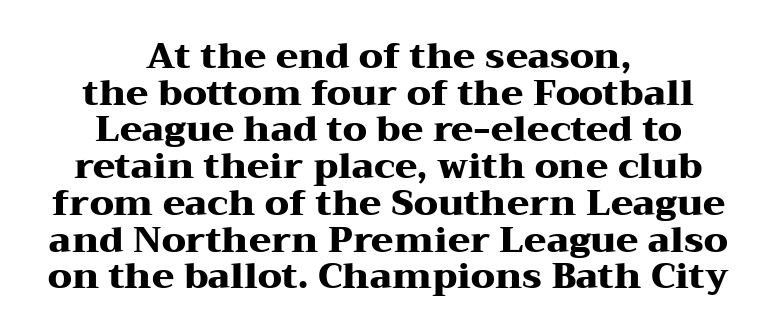
{"serif": "yes", "italic": "no", "bold": "yes", "weight": "heavy", "width": "wide", "stroke_contrast": "medium", "x_height": "medium", "monospaced": "no", "underline": "no", "align": "center", "line_spacing": "tight", "line_spacing_ratio": 1.02, "letter_spacing": "normal", "letter_spacing_em": 0.0, "glyph_px": 36}
